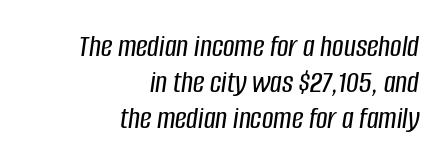
The passage shown is not underscored anywhere. The passage shown is typed in a proportional face where columns would drift. Each line ends at the same right margin while the left side varies. Each word holds together tightly as a unit, with standard inter-letter gaps. One glance says dense: line gaps are narrower than usual.
